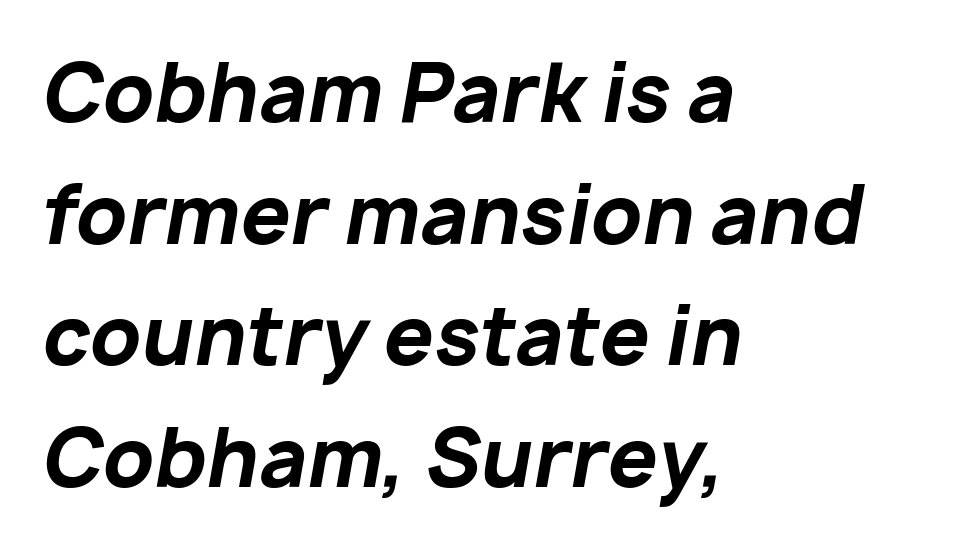
{"italic": "yes", "lean": "right", "slant_degrees": 10, "bold": "yes", "weight": "bold", "width": "normal", "stroke_contrast": "low", "x_height": "medium", "monospaced": "no", "underline": "no", "align": "left", "line_spacing": "normal", "line_spacing_ratio": 1.54, "letter_spacing": "normal", "letter_spacing_em": 0.0, "glyph_px": 79}
